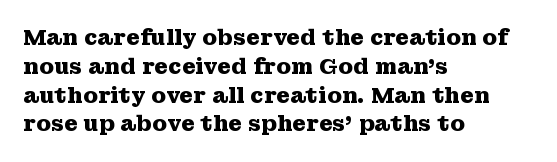
The image shows 22 px bold type, upright; set left-aligned, normal line spacing (1.31x), normal letter spacing, not underlined.
